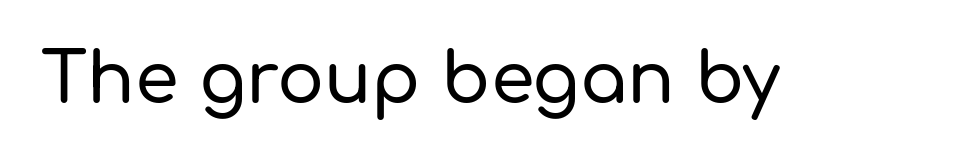
The passage shown is not underscored anywhere. A typesetter would call this proportional, since set widths differ per character. No italicization has been applied; the sample stays upright. The face used here is rendered with its standard letterfit. Classification — sans serif.
